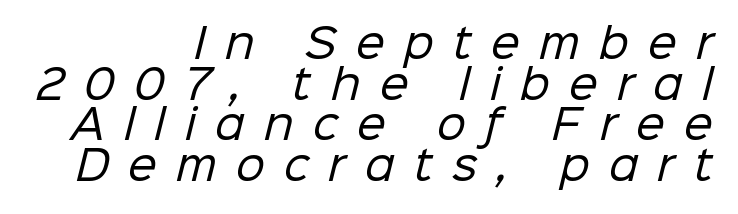
Spacing verdict: proportional, widths tailored to each character. The paragraph shown leans on its right margin. Interline gaps are noticeably narrow in this sample. Are there feet on the stems? There aren't — it's a sans. Weight: not bold — regular or lighter.
